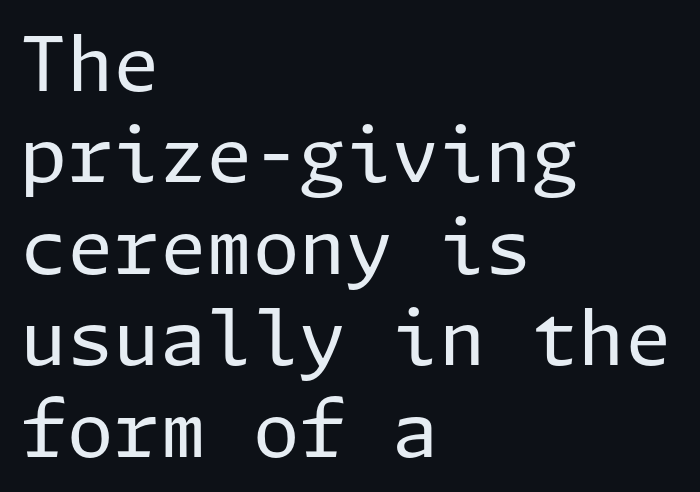
{"serif": "no", "italic": "no", "bold": "no", "weight": "regular", "width": "normal", "stroke_contrast": "low", "x_height": "medium", "underline": "no", "align": "left", "line_spacing_ratio": 1.22, "letter_spacing": "normal", "letter_spacing_em": 0.0, "glyph_px": 75}
